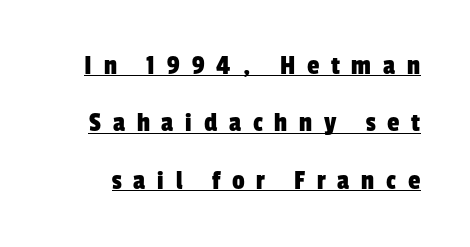
{"serif": "no", "width": "condensed", "stroke_contrast": "low", "x_height": "medium", "monospaced": "no", "underline": "yes", "line_spacing": "loose", "line_spacing_ratio": 2.05, "letter_spacing": "wide", "letter_spacing_em": 0.42, "glyph_px": 28}
